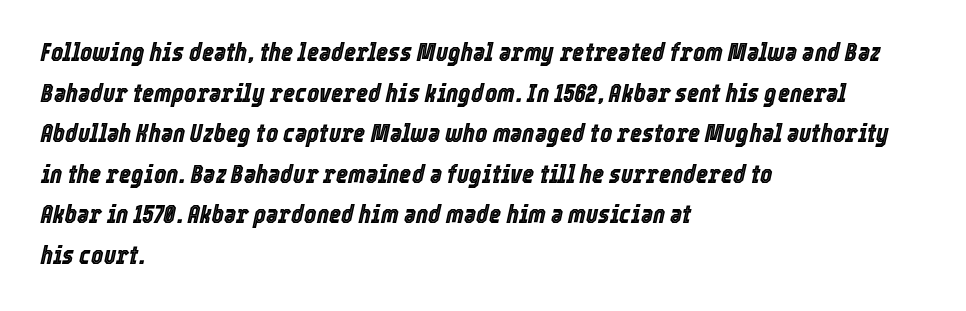
{"italic": "yes", "lean": "right", "slant_degrees": 12, "underline": "no", "align": "left", "line_spacing": "normal", "line_spacing_ratio": 1.56, "letter_spacing": "normal", "letter_spacing_em": 0.0, "glyph_px": 26}
